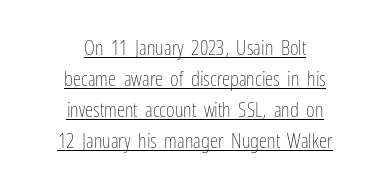
Rows of type keep a routine distance in the vertical direction. Posture: upright roman. Both edges are ragged and mirror each other, which tells us the setting is centered. This is underlined copy, the kind a proofreader might mark for attention.
